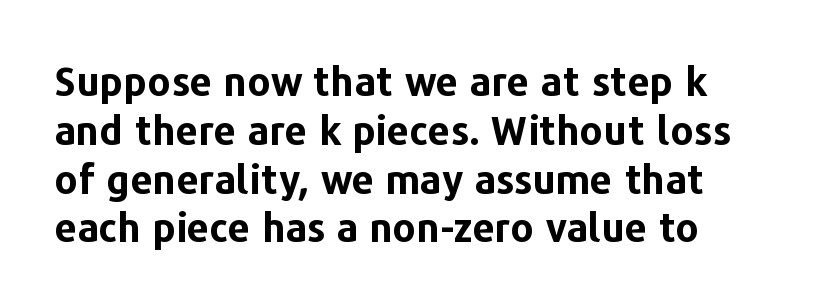
I'd call this a sans setting — the letters go barefoot. No italicization has been applied; the sample stays upright. A typesetter would call this proportional, since set widths differ per character. These lines stack with their left ends in a neat column. On the weight axis this lands at bold, roughly 700. Bare-footed words on every line.
